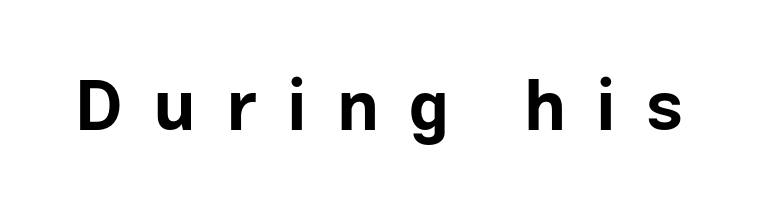
The image shows 70 px bold sans-serif type, upright; set unusually wide letter spacing (+0.43 em), not underlined; low stroke contrast and a medium x-height.
